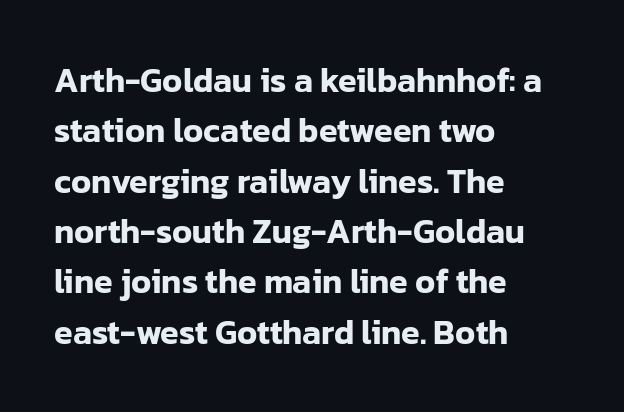
The glyphs in this specimen are sans serif. These lines stack with their left ends in a neat column. Clear beneath every line of the passage. This is roman type, the default non-slanted kind.
